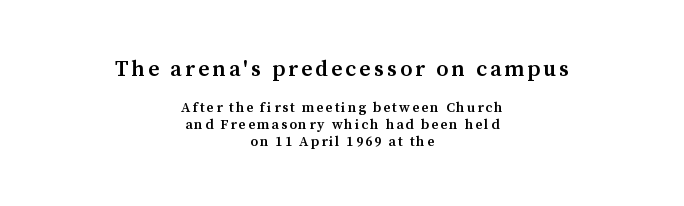
Q: Is the text bold? A: Semi-bold.
Q: Is the text italic (slanted)? A: No, it is upright.
Q: Is the text underlined? A: No.
Q: How is the paragraph aligned? A: Centered.
Q: Which block of text is set in a larger size, the first (top) or the second (bottom)? A: The first (top) one.
